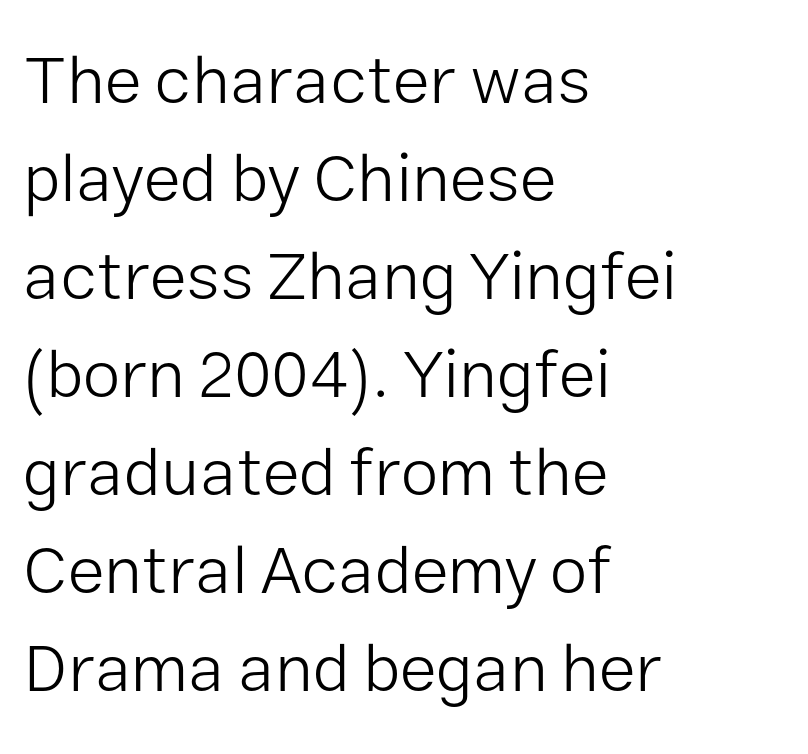
Q: Is the text bold? A: No.
Q: Is the text italic (slanted)? A: No, it is upright.
Q: Is the typeface a serif or a sans-serif typeface? A: Sans-serif.
Q: Is the text underlined? A: No.
Q: How is the paragraph aligned? A: Left-aligned.
Q: Is the spacing between letters normal or unusually wide? A: Normal.
Q: Is the spacing between lines tight, normal or loose? A: Normal.
Q: Width (condensed, normal, or wide)? A: Normal.
Q: Stroke contrast? A: Low.
Q: x-height? A: Medium.
Q: Monospaced? A: No.
